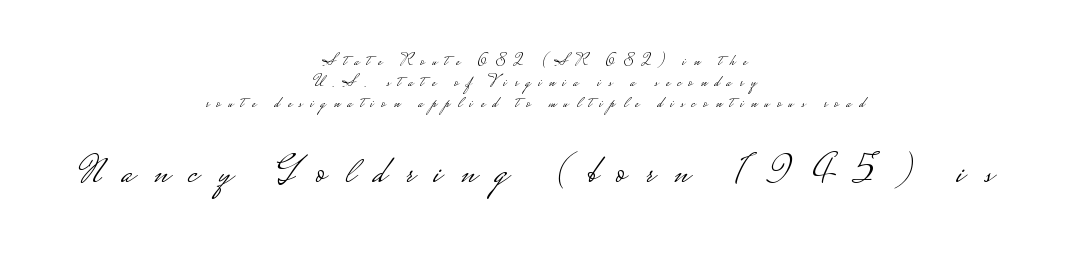
{"serif": "no", "bold": "no", "weight": "light", "width": "wide", "stroke_contrast": "low", "monospaced": "no", "underline": "no", "align": "center", "line_spacing": "normal", "line_spacing_ratio": 1.31, "letter_spacing": "wide", "letter_spacing_em": 0.49, "larger_block": "second", "size_ratio": 2.5, "glyph_px": 40}
